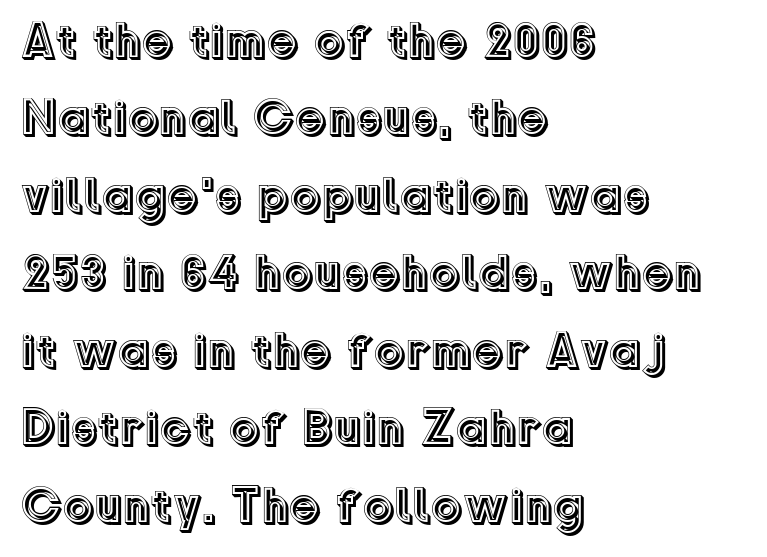
The image shows 50 px text type, upright; set left-aligned, normal line spacing (1.55x), normal letter spacing, not underlined; a medium x-height.
